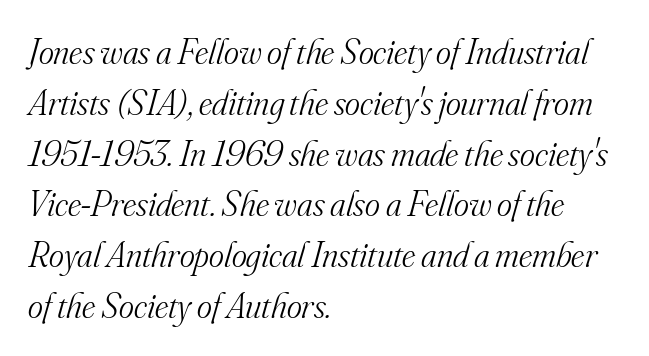
The characters display serif detailing at their extremities. The text carries the slant typical of an italic or oblique font. The string is rendered with underlining switched off. Stroke mass is kept to a normal reading level or below.
